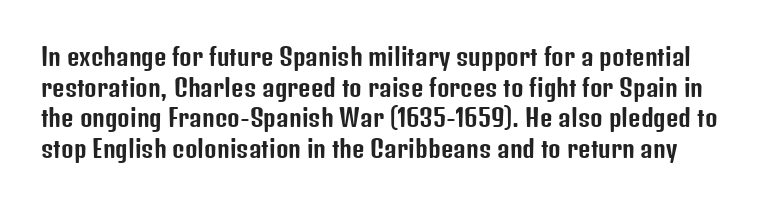
The image shows 24 px text type, upright; set normal line spacing (1.28x), normal letter spacing, not underlined.
